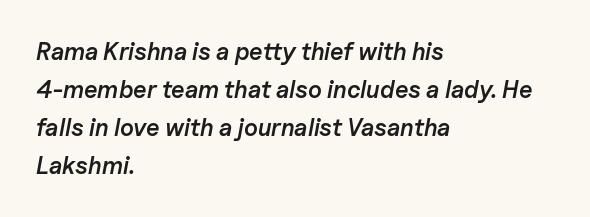
{"italic": "yes", "lean": "right", "slant_degrees": 11, "bold": "semi", "underline": "no", "align": "left", "line_spacing": "normal", "line_spacing_ratio": 1.59, "letter_spacing": "normal", "letter_spacing_em": 0.0, "glyph_px": 24}
